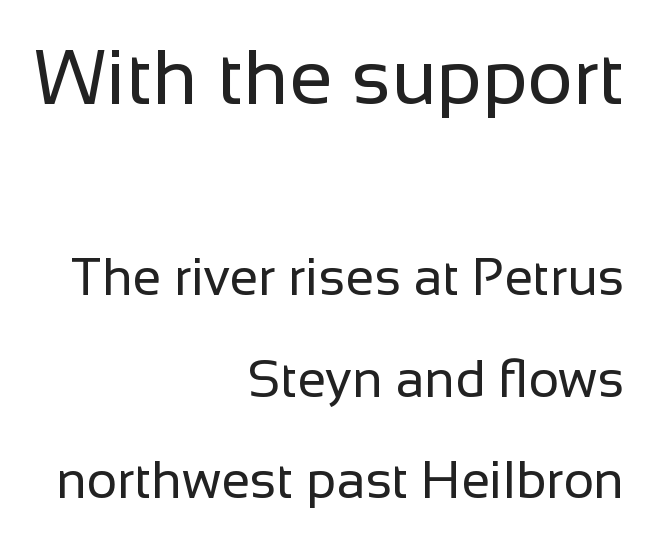
Q: Is the text bold? A: No.
Q: Is the text italic (slanted)? A: No, it is upright.
Q: Is the typeface a serif or a sans-serif typeface? A: Sans-serif.
Q: Is the text underlined? A: No.
Q: How is the paragraph aligned? A: Right-aligned.
Q: Is the spacing between letters normal or unusually wide? A: Normal.
Q: Is the spacing between lines tight, normal or loose? A: Loose.
Q: Which block of text is set in a larger size, the first (top) or the second (bottom)? A: The first (top) one.
Q: Width (condensed, normal, or wide)? A: Normal.
Q: Stroke contrast? A: Low.
Q: x-height? A: Medium.
Q: Monospaced? A: No.
